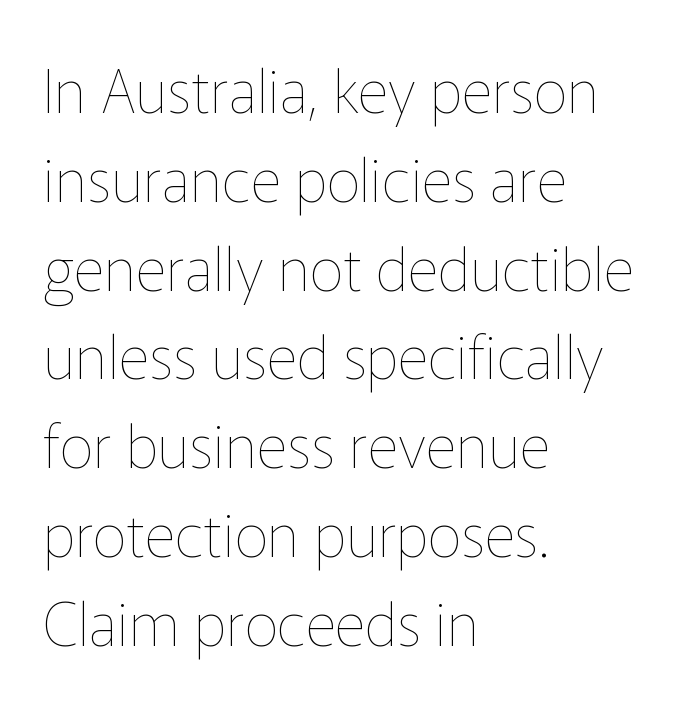
The image shows 60 px thin type, upright; set left-aligned, normal line spacing (1.48x), normal letter spacing, not underlined; low stroke contrast and a medium x-height.
